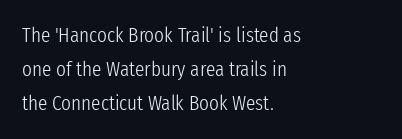
Q: Is the text bold? A: No.
Q: Is the text italic (slanted)? A: No, it is upright.
Q: Is the text underlined? A: No.
Q: How is the paragraph aligned? A: Left-aligned.
Q: Is the spacing between letters normal or unusually wide? A: Normal.
Q: Is the spacing between lines tight, normal or loose? A: Normal.
